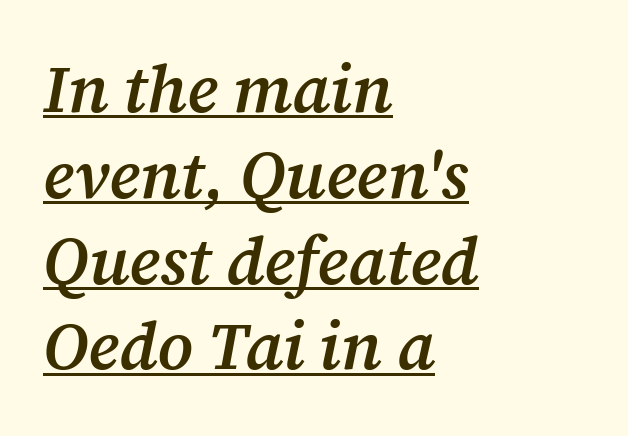
The font's italic variant was chosen for this text. Every word sits above its own underline. Successive baselines arrive at the customary interval. Is the letter spacing exaggerated? No — it looks like the ordinary default. Note the varied advance widths — an 'i' is clearly narrower than an 'm'.
